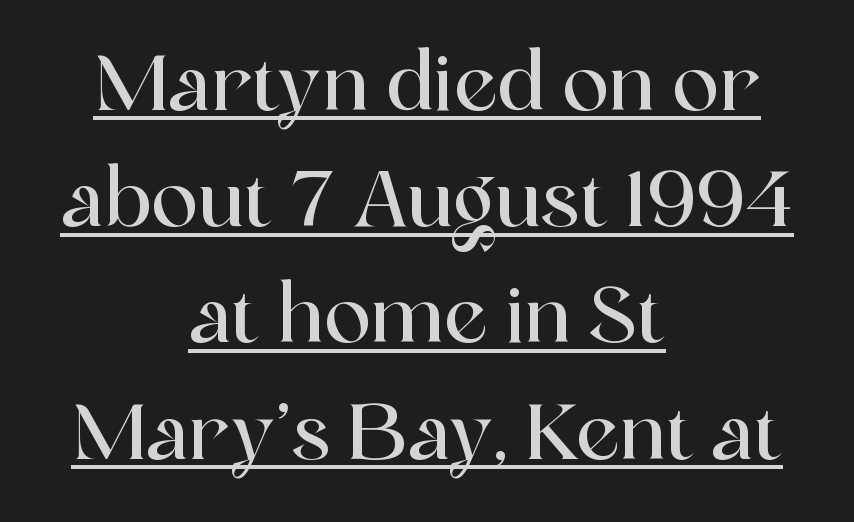
{"serif": "yes", "italic": "no", "width": "normal", "x_height": "medium", "monospaced": "no", "underline": "yes", "align": "center", "line_spacing": "normal", "line_spacing_ratio": 1.49, "letter_spacing": "normal", "letter_spacing_em": 0.0, "glyph_px": 78}
